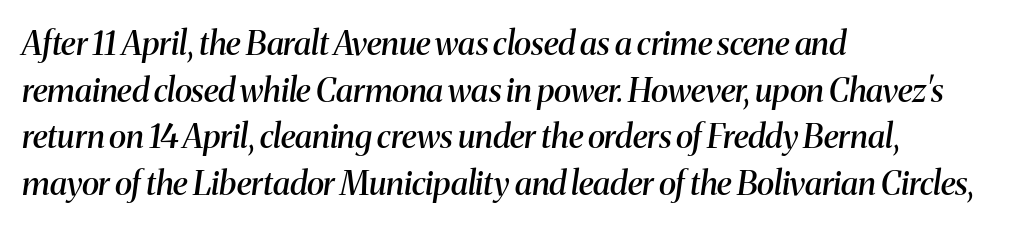
Serif or sans? Serif — the stroke terminals have little feet. The lettering tilts uniformly, giving the passage an italic look. The type is set solid horizontally, with unmodified tracking. You could not count columns in this text — the font is proportionally spaced. Decoration check: the copy has no underline. Typographic density is moderately raised because the face is semibold.
